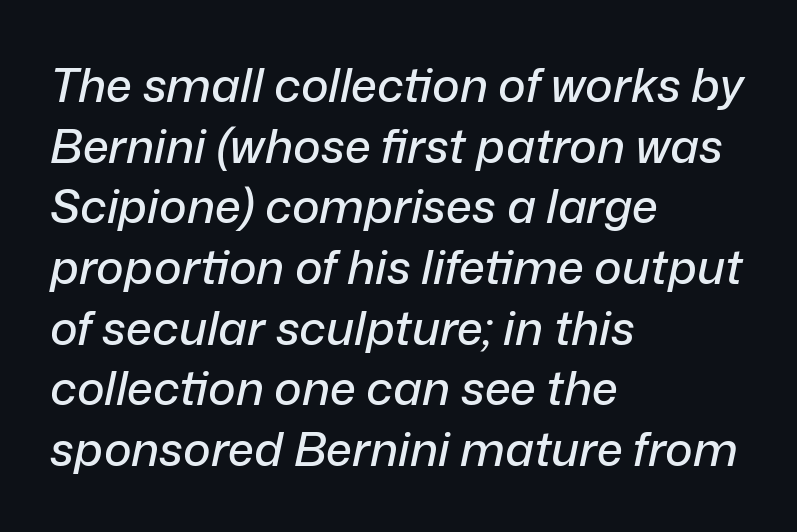
Q: Is the text italic (slanted)? A: Yes, it leans right by about 12 degrees.
Q: Is the text underlined? A: No.
Q: How is the paragraph aligned? A: Left-aligned.
Q: Is the spacing between letters normal or unusually wide? A: Normal.
Q: Is the spacing between lines tight, normal or loose? A: Normal.
Q: Width (condensed, normal, or wide)? A: Normal.
Q: Stroke contrast? A: Low.
Q: x-height? A: Medium.
Q: Monospaced? A: No.
